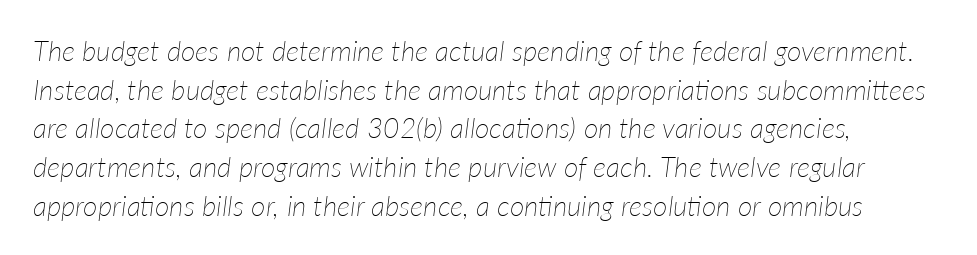
Q: Is the text bold? A: No.
Q: Is the text italic (slanted)? A: Yes, it leans right by about 7 degrees.
Q: Is the text underlined? A: No.
Q: How is the paragraph aligned? A: Left-aligned.
Q: Is the spacing between letters normal or unusually wide? A: Normal.
Q: Is the spacing between lines tight, normal or loose? A: Normal.
Q: Width (condensed, normal, or wide)? A: Normal.
Q: Stroke contrast? A: Low.
Q: x-height? A: Medium.
Q: Monospaced? A: No.
